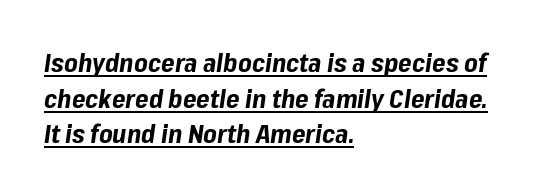
{"italic": "yes", "lean": "right", "slant_degrees": 8, "bold": "yes", "underline": "yes", "align": "left", "line_spacing": "normal", "line_spacing_ratio": 1.37, "letter_spacing": "normal", "letter_spacing_em": 0.0, "glyph_px": 26}
